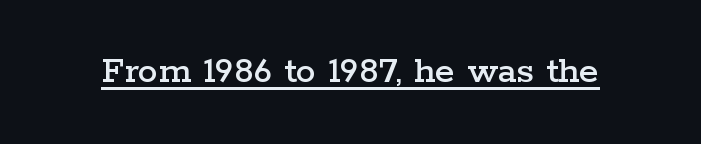
{"serif": "yes", "italic": "no", "width": "wide", "stroke_contrast": "low", "x_height": "medium", "monospaced": "no", "underline": "yes", "letter_spacing": "normal", "letter_spacing_em": 0.0, "glyph_px": 40}
